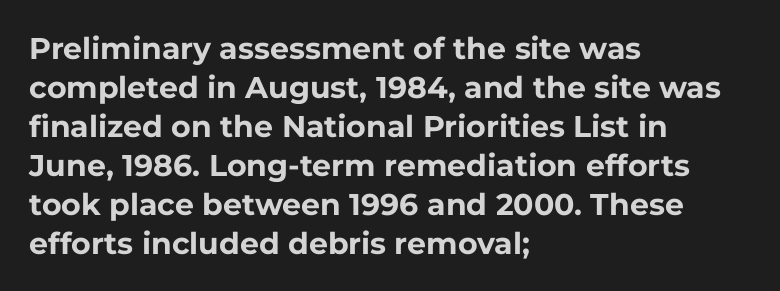
Heavy, bold letterforms. If you drew a ruler down the left edge, every line would touch it. Short note: letters normally spaced. Unlike italic type, these characters show no tilt at all. The letters advance in unequal steps, a hallmark of proportional type. The lines sit at an ordinary, default distance from one another.
